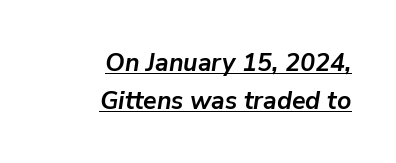
The image shows 25 px bold type, italic (leaning right); set right-aligned, normal line spacing (1.52x), normal letter spacing, underlined.
